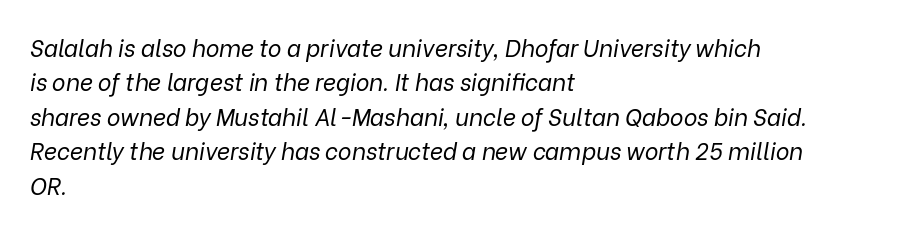
{"italic": "yes", "lean": "right", "slant_degrees": 9, "bold": "no", "underline": "no", "align": "left", "line_spacing": "normal", "line_spacing_ratio": 1.5, "letter_spacing": "normal", "letter_spacing_em": 0.0, "glyph_px": 23}
